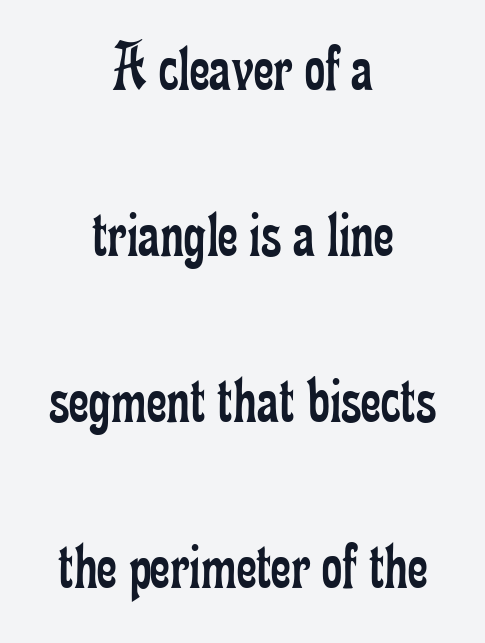
{"serif": "yes", "italic": "no", "bold": "no", "weight": "regular", "width": "condensed", "stroke_contrast": "low", "x_height": "small", "monospaced": "no", "underline": "no", "align": "center", "line_spacing": "loose", "line_spacing_ratio": 2.37, "letter_spacing": "normal", "letter_spacing_em": 0.0, "glyph_px": 70}
